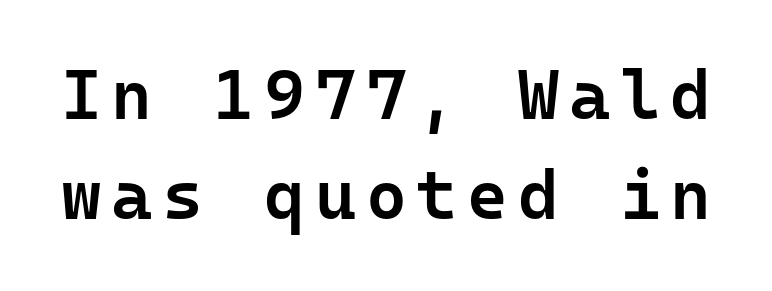
{"serif": "no", "italic": "no", "bold": "semi", "weight": "semibold", "width": "normal", "stroke_contrast": "low", "x_height": "medium", "monospaced": "yes", "underline": "no", "line_spacing": "normal", "line_spacing_ratio": 1.43, "glyph_px": 70}
